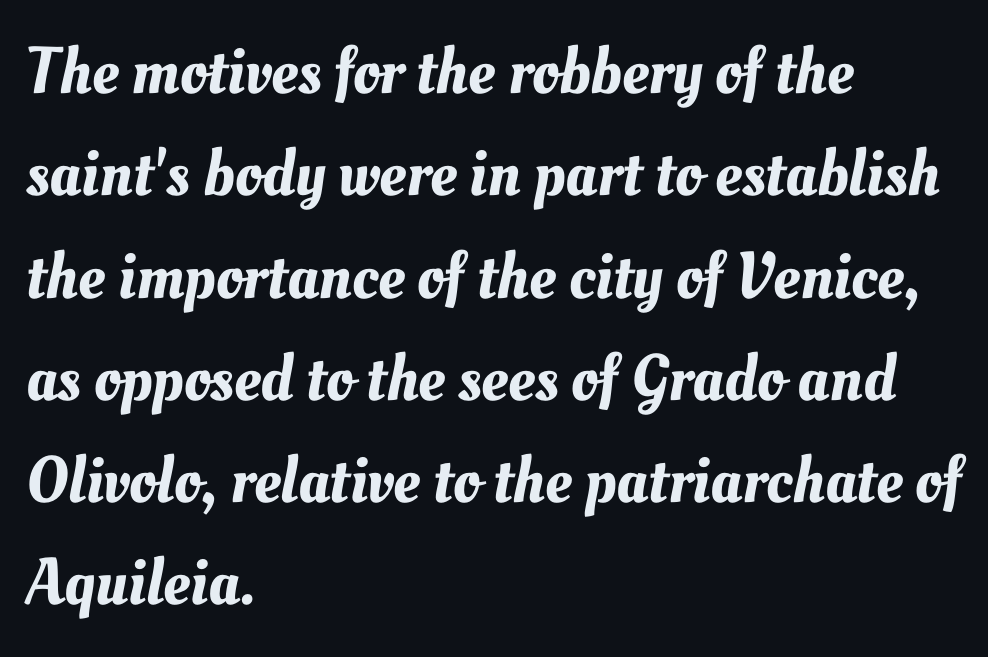
{"width": "normal", "stroke_contrast": "medium", "x_height": "small", "monospaced": "no", "underline": "no", "align": "left", "line_spacing": "normal", "line_spacing_ratio": 1.55, "letter_spacing": "normal", "letter_spacing_em": 0.0, "glyph_px": 66}
